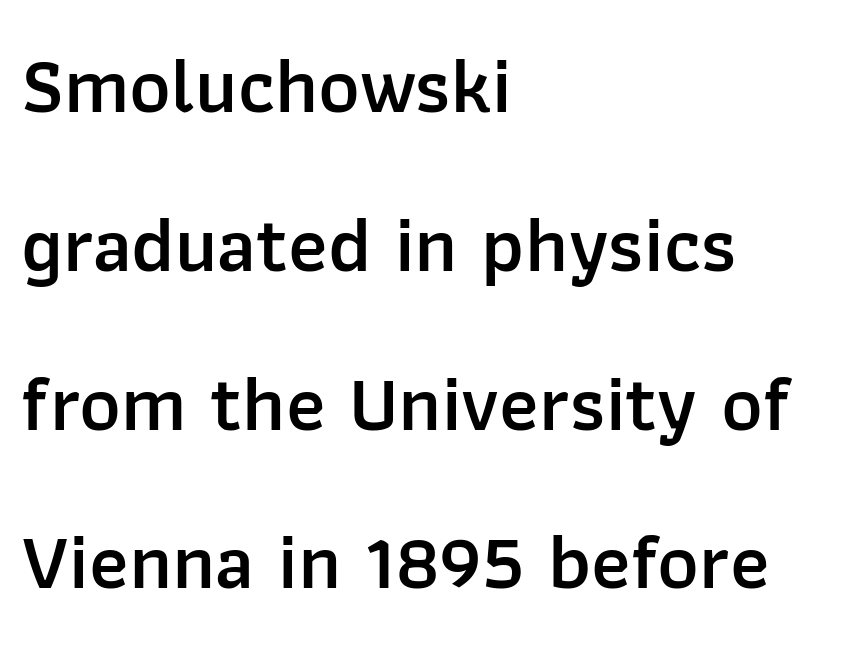
The image shows 79 px semibold sans-serif type, upright; set left-aligned, loose line spacing (2.01x), normal letter spacing, not underlined; low stroke contrast and a medium x-height.
